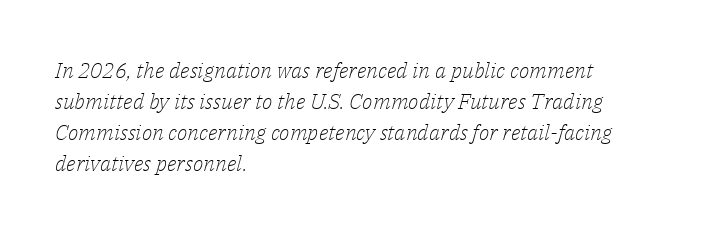
The image shows 22 px text type, italic (leaning right); set left-aligned, normal line spacing (1.41x), normal letter spacing, not underlined.
